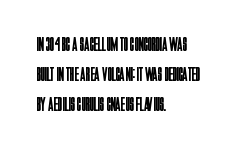
The face looks like a standard text weight, possibly lighter. A normal amount of white space separates one row of letters from the next. Line beginnings align vertically; line endings do not. The horizontal fit of the characters is conventional and even. The passage shown is not underscored anywhere.
